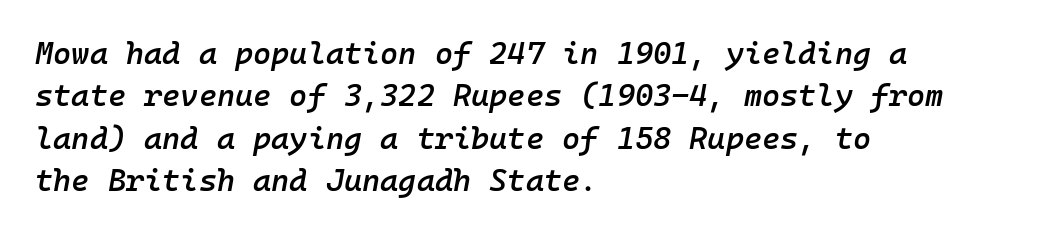
{"italic": "yes", "lean": "right", "slant_degrees": 10, "bold": "semi", "weight": "semibold", "width": "normal", "stroke_contrast": "low", "x_height": "medium", "monospaced": "yes", "underline": "no", "align": "left", "line_spacing": "normal", "line_spacing_ratio": 1.37, "letter_spacing": "normal", "letter_spacing_em": 0.0, "glyph_px": 31}
